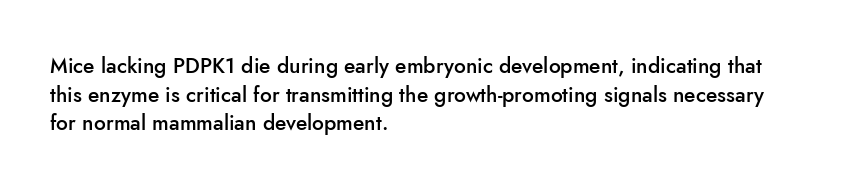
Q: Is the text bold? A: Semi-bold.
Q: Is the text italic (slanted)? A: No, it is upright.
Q: Is the text underlined? A: No.
Q: How is the paragraph aligned? A: Left-aligned.
Q: Is the spacing between letters normal or unusually wide? A: Normal.
Q: Is the spacing between lines tight, normal or loose? A: Normal.
